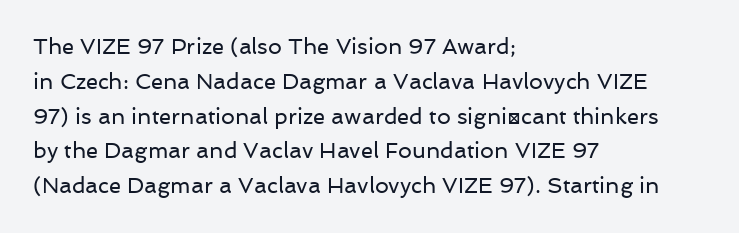
The image shows 22 px text type, upright; set left-aligned, normal line spacing (1.58x), normal letter spacing, not underlined.
